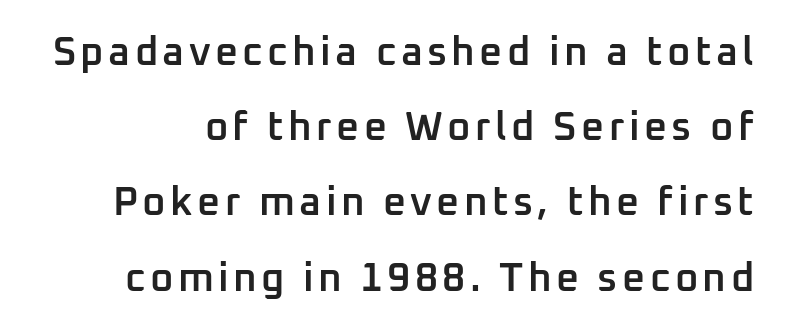
Underline: absent. The rendering uses natural spacing where letterforms have individual widths. Look at the stroke-to-counter ratio: somewhat heavy, a semibold. The typography opts for an upright posture over an oblique one. Stroke terminals: plain, sans-serif.
